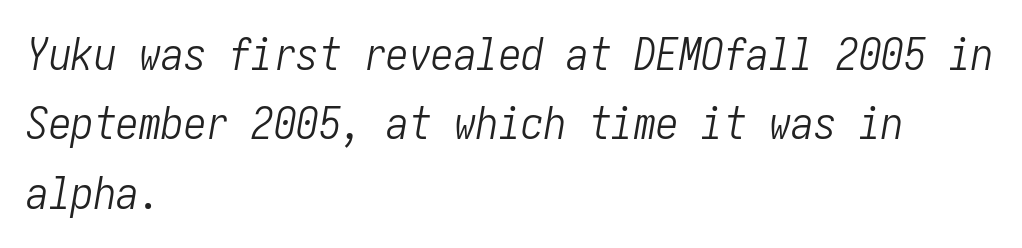
Q: Is the text bold? A: No.
Q: Is the text italic (slanted)? A: Yes, it leans right by about 10 degrees.
Q: Is the text underlined? A: No.
Q: How is the paragraph aligned? A: Left-aligned.
Q: Is the spacing between letters normal or unusually wide? A: Normal.
Q: Is the spacing between lines tight, normal or loose? A: Normal.
Q: Width (condensed, normal, or wide)? A: Condensed.
Q: Stroke contrast? A: Low.
Q: x-height? A: Medium.
